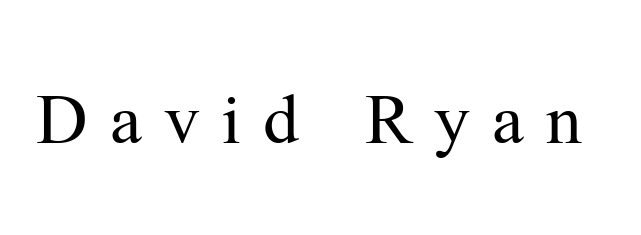
Q: Is the text bold? A: No.
Q: Is the text italic (slanted)? A: No, it is upright.
Q: Is the typeface a serif or a sans-serif typeface? A: Serif.
Q: Is the text underlined? A: No.
Q: Is the spacing between letters normal or unusually wide? A: Unusually wide.
Q: Width (condensed, normal, or wide)? A: Normal.
Q: Stroke contrast? A: Medium.
Q: x-height? A: Medium.
Q: Monospaced? A: No.
